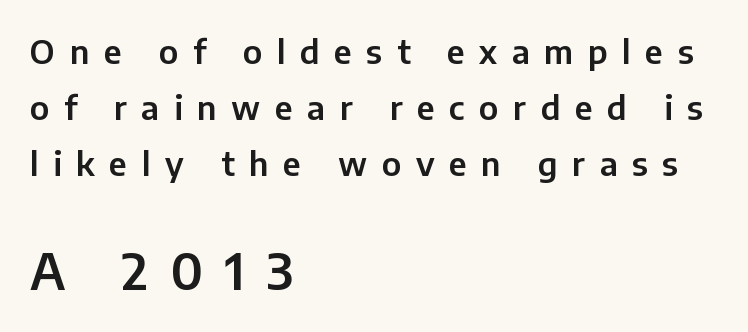
The image shows 50 px sans-serif type, upright; set left-aligned, normal line spacing (1.7x), unusually wide letter spacing (+0.44 em), not underlined; the second (bottom) block is 1.52x larger; low stroke contrast and a medium x-height.
